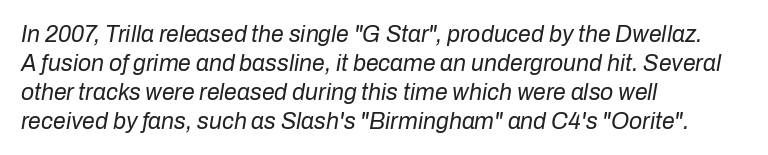
{"italic": "yes", "lean": "right", "slant_degrees": 10, "bold": "no", "underline": "no", "align": "left", "line_spacing": "normal", "line_spacing_ratio": 1.26, "letter_spacing": "normal", "letter_spacing_em": 0.0, "glyph_px": 23}
